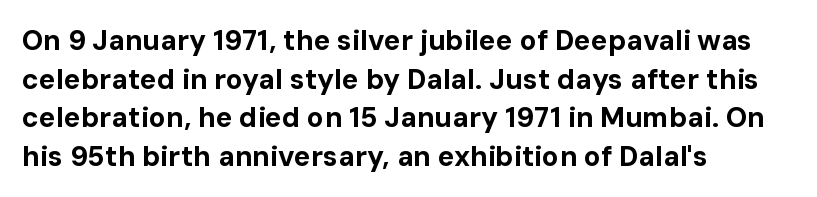
{"serif": "no", "italic": "no", "bold": "yes", "weight": "bold", "width": "normal", "stroke_contrast": "low", "x_height": "medium", "monospaced": "no", "underline": "no", "align": "left", "line_spacing": "normal", "line_spacing_ratio": 1.38, "letter_spacing": "normal", "letter_spacing_em": 0.0, "glyph_px": 28}
